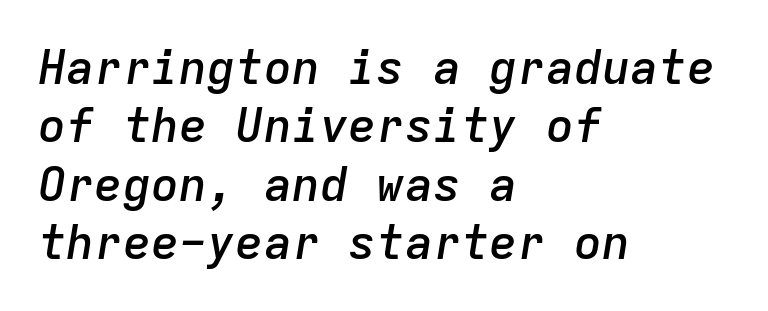
Q: Is the text bold? A: Semi-bold.
Q: Is the text italic (slanted)? A: Yes, it leans right by about 9 degrees.
Q: Is the text underlined? A: No.
Q: How is the paragraph aligned? A: Left-aligned.
Q: Is the spacing between letters normal or unusually wide? A: Normal.
Q: Width (condensed, normal, or wide)? A: Normal.
Q: Stroke contrast? A: Low.
Q: x-height? A: Medium.
Q: Monospaced? A: Yes.
